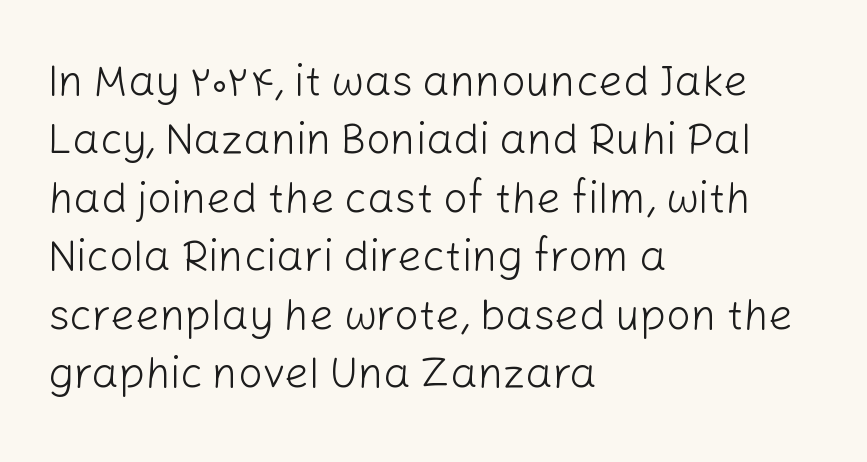
The image shows 43 px light sans-serif type, upright; set left-aligned, normal line spacing (1.36x), normal letter spacing, not underlined; low stroke contrast and a medium x-height.
